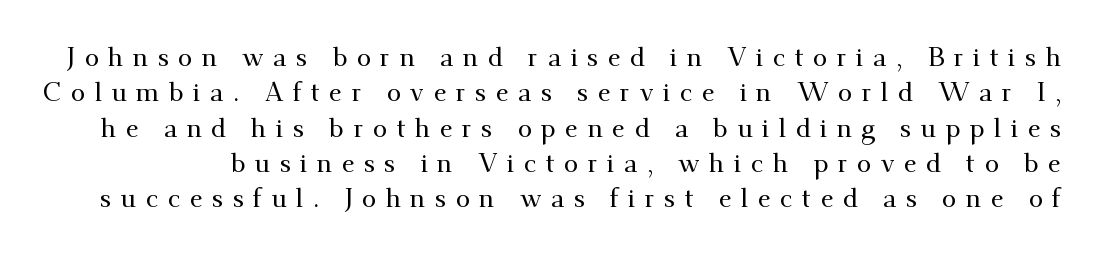
{"italic": "no", "underline": "no", "line_spacing": "normal", "line_spacing_ratio": 1.36, "letter_spacing": "wide", "letter_spacing_em": 0.36, "glyph_px": 26}
